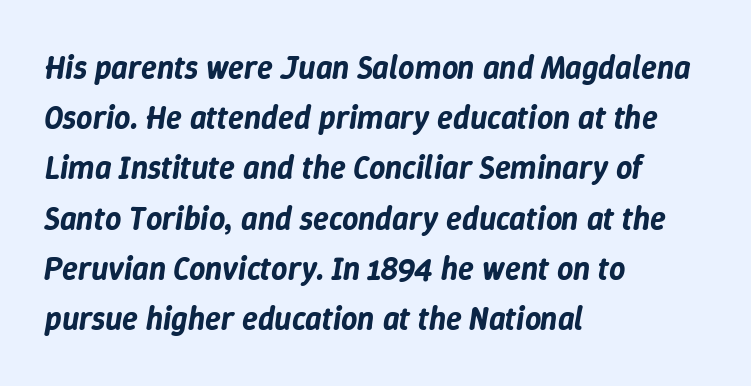
The zone under the glyphs is completely vacant. Character widths vary here, with narrow letters taking less room than wide ones. The setting favours the left margin, as ordinary paragraphs usually do. The rendering uses a moderate line-height, typical for paragraphs. This rendering leaves character spacing at its baseline value. The face used here has a pronounced slope to its letters.
